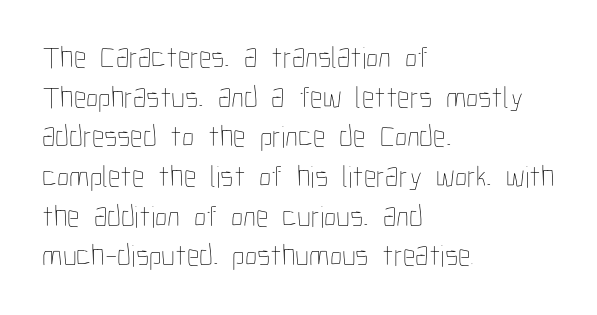
Q: Is the text bold? A: No.
Q: Is the text italic (slanted)? A: No, it is upright.
Q: Is the text underlined? A: No.
Q: How is the paragraph aligned? A: Left-aligned.
Q: Is the spacing between letters normal or unusually wide? A: Normal.
Q: Is the spacing between lines tight, normal or loose? A: Normal.
Q: Width (condensed, normal, or wide)? A: Condensed.
Q: Stroke contrast? A: Low.
Q: x-height? A: Medium.
Q: Monospaced? A: No.
